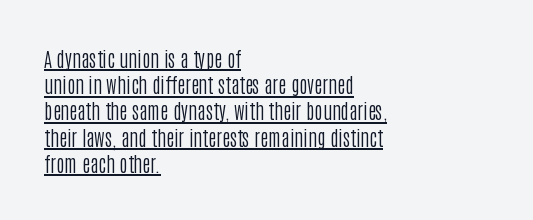
This rendering leaves character spacing at its baseline value. The space between consecutive lines is moderate. Caption: lettering with a line underneath. Caption: face not bold, strokes unweighted.
